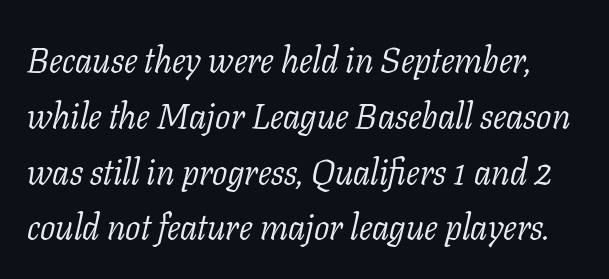
The passage shown is typeset with a serif family. Type without underlining. Heaviness? Minimal to ordinary, like unemphasized prose. Posture: slanted.
